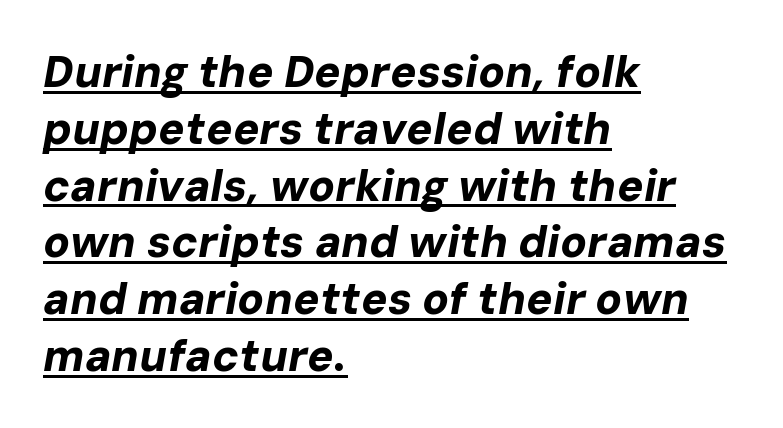
Students, note that the glyphs here touch the page at normal intervals. A baseline rule has been typeset under these characters. The sample has been set heavy, in full bold. This block has exactly the height ordinary leading produces. Rendered with sloped, italic letterforms. Is this a fixed-width face? No — the glyphs have proportional, varying widths.
